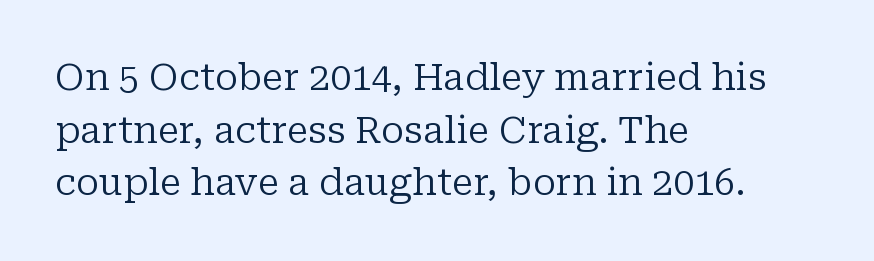
The image shows 37 px regular-weight serif type, upright; set left-aligned, normal line spacing (1.42x), normal letter spacing, not underlined; low stroke contrast and a medium x-height.
